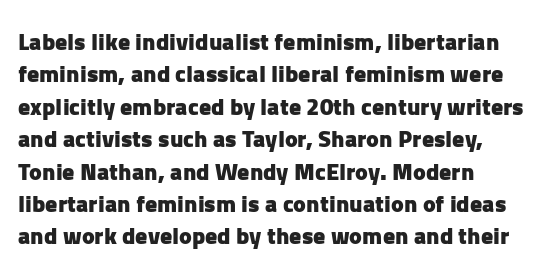
{"italic": "no", "bold": "yes", "underline": "no", "align": "left", "line_spacing": "normal", "line_spacing_ratio": 1.35, "letter_spacing": "normal", "letter_spacing_em": 0.0, "glyph_px": 24}
